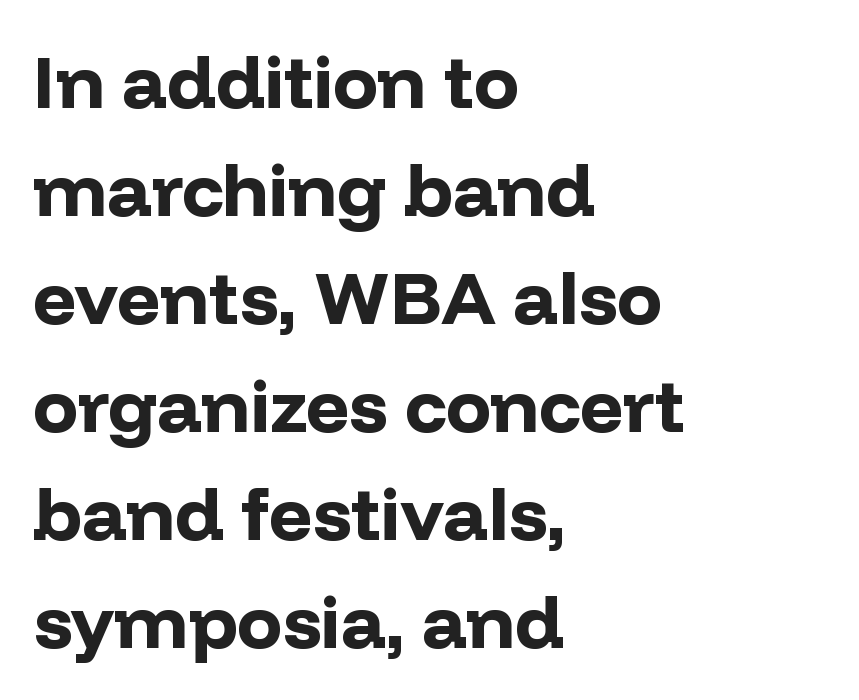
The image shows 75 px bold sans-serif type, upright; set left-aligned, normal line spacing (1.44x), normal letter spacing, not underlined; low stroke contrast and a medium x-height.
